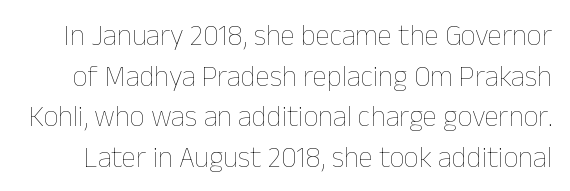
Q: Is the text bold? A: No.
Q: Is the text italic (slanted)? A: No, it is upright.
Q: Is the text underlined? A: No.
Q: Is the spacing between letters normal or unusually wide? A: Normal.
Q: Is the spacing between lines tight, normal or loose? A: Normal.
Q: Width (condensed, normal, or wide)? A: Normal.
Q: Stroke contrast? A: Low.
Q: x-height? A: Medium.
Q: Monospaced? A: No.
